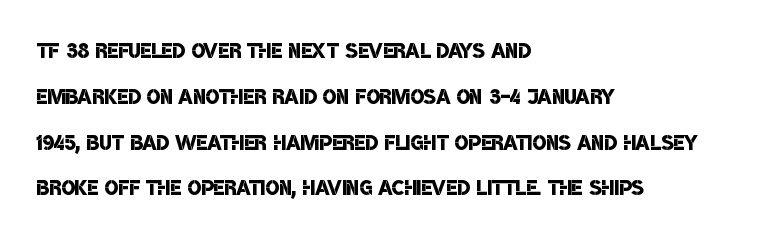
The image shows 29 px semibold, condensed sans-serif type; set left-aligned, normal line spacing (1.58x), normal letter spacing, not underlined; low stroke contrast and a large x-height.
